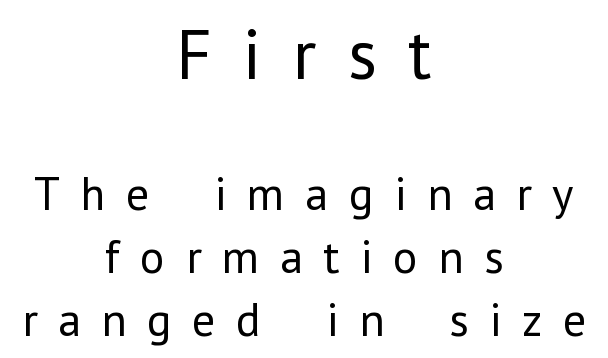
Q: Is the text bold? A: No.
Q: Is the text italic (slanted)? A: No, it is upright.
Q: Is the typeface a serif or a sans-serif typeface? A: Sans-serif.
Q: Is the text underlined? A: No.
Q: How is the paragraph aligned? A: Centered.
Q: Is the spacing between letters normal or unusually wide? A: Unusually wide.
Q: Is the spacing between lines tight, normal or loose? A: Normal.
Q: Which block of text is set in a larger size, the first (top) or the second (bottom)? A: The first (top) one.
Q: Width (condensed, normal, or wide)? A: Normal.
Q: Stroke contrast? A: Low.
Q: x-height? A: Medium.
Q: Monospaced? A: No.
